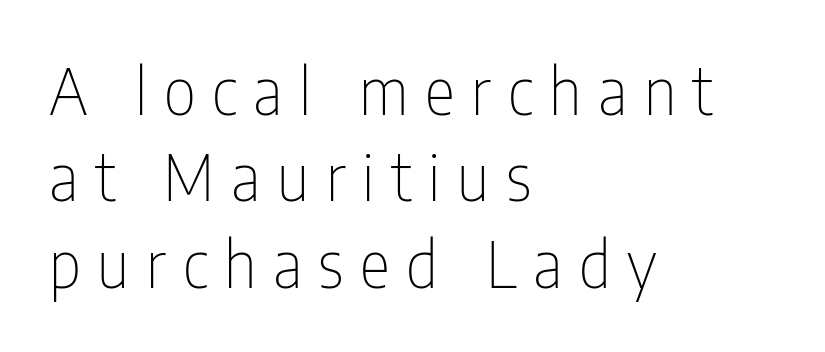
Q: Is the text bold? A: No.
Q: Is the text italic (slanted)? A: No, it is upright.
Q: Is the typeface a serif or a sans-serif typeface? A: Sans-serif.
Q: Is the text underlined? A: No.
Q: How is the paragraph aligned? A: Left-aligned.
Q: Is the spacing between letters normal or unusually wide? A: Unusually wide.
Q: Is the spacing between lines tight, normal or loose? A: Normal.
Q: Width (condensed, normal, or wide)? A: Condensed.
Q: Stroke contrast? A: Low.
Q: x-height? A: Medium.
Q: Monospaced? A: No.
